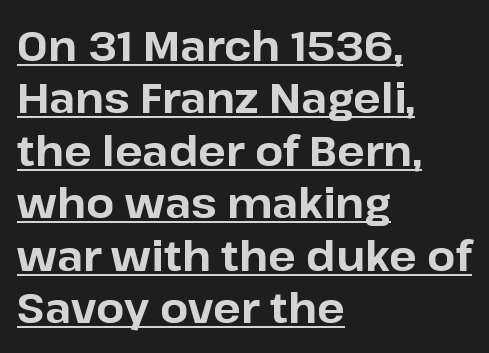
The image shows 41 px bold sans-serif type, upright; set left-aligned, normal line spacing (1.28x), normal letter spacing, underlined; low stroke contrast and a medium x-height.
